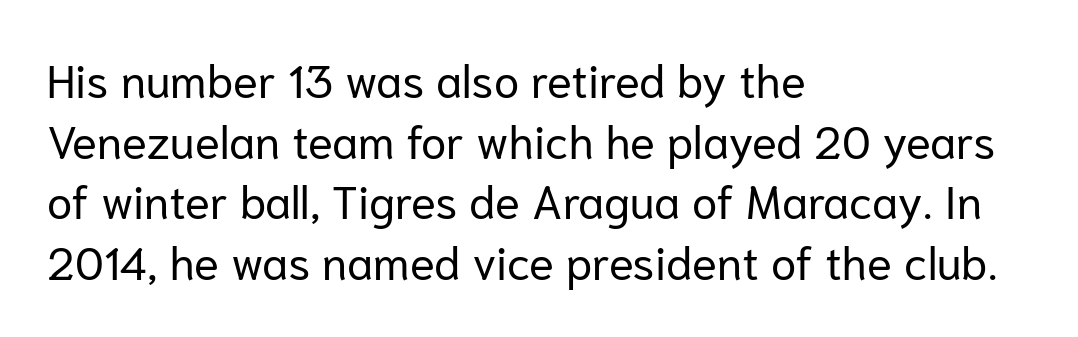
The image shows 46 px regular-weight sans-serif type, upright; set left-aligned, normal line spacing (1.32x), normal letter spacing, not underlined; low stroke contrast and a medium x-height.
